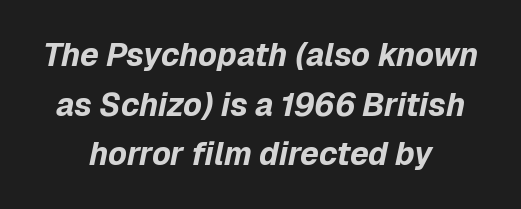
The foot of each line stays bare and open. It's the slanting kind of type. Think of a printed novel: that variable character pitch is what you see here. A dark, heavy texture on the line: the type is bold. Reading down the column, the eye jumps a familiar distance to each next line.
